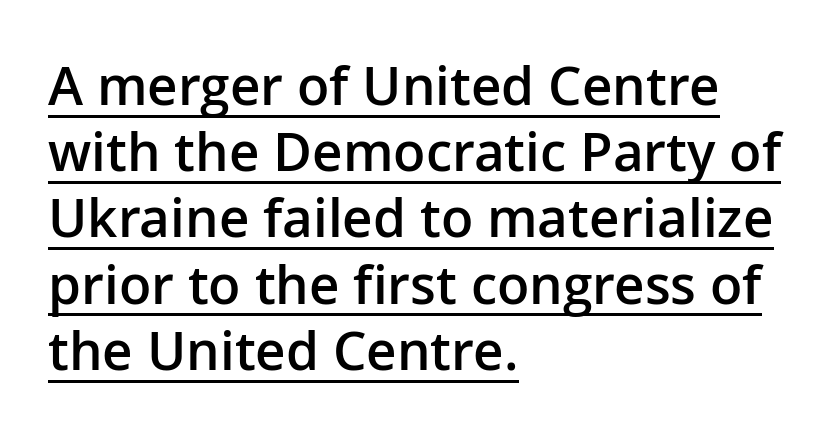
The image shows 53 px semibold sans-serif type, upright; set left-aligned, normal line spacing (1.25x), normal letter spacing, underlined; low stroke contrast and a medium x-height.
